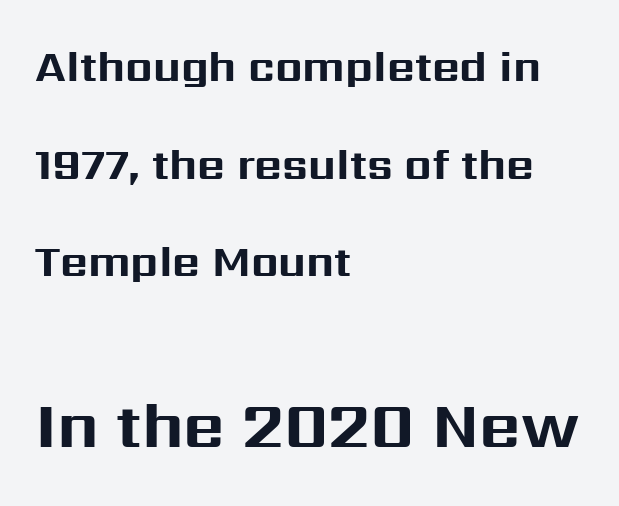
The image shows 64 px bold sans-serif type, upright; set left-aligned, loose line spacing (2.27x), normal letter spacing, not underlined; the second (bottom) block is 1.49x larger; medium stroke contrast and a medium x-height.
